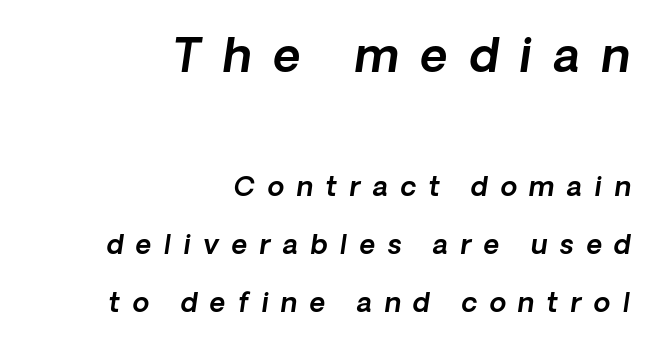
{"italic": "yes", "lean": "right", "slant_degrees": 8, "width": "normal", "x_height": "medium", "monospaced": "no", "underline": "no", "align": "right", "line_spacing": "loose", "line_spacing_ratio": 2.15, "letter_spacing": "wide", "letter_spacing_em": 0.46, "larger_block": "first", "size_ratio": 1.74, "glyph_px": 47}
